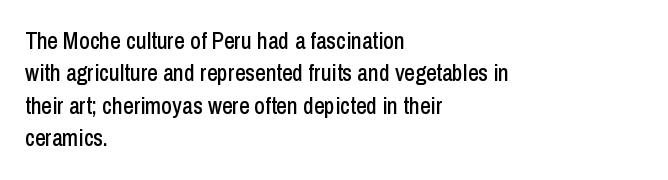
Q: Is the text italic (slanted)? A: No, it is upright.
Q: Is the text underlined? A: No.
Q: How is the paragraph aligned? A: Left-aligned.
Q: Is the spacing between letters normal or unusually wide? A: Normal.
Q: Is the spacing between lines tight, normal or loose? A: Normal.
